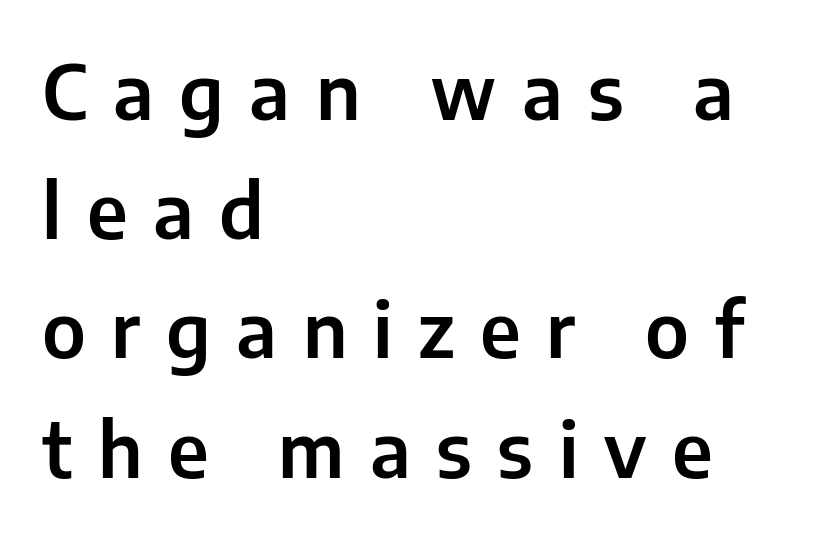
Q: Is the text italic (slanted)? A: No, it is upright.
Q: Is the typeface a serif or a sans-serif typeface? A: Sans-serif.
Q: Is the text underlined? A: No.
Q: How is the paragraph aligned? A: Left-aligned.
Q: Is the spacing between letters normal or unusually wide? A: Unusually wide.
Q: Is the spacing between lines tight, normal or loose? A: Normal.
Q: Width (condensed, normal, or wide)? A: Normal.
Q: Stroke contrast? A: Low.
Q: x-height? A: Medium.
Q: Monospaced? A: No.
